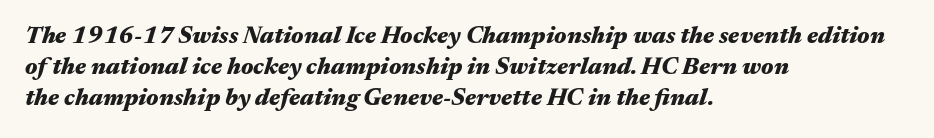
Q: Is the text bold? A: Yes.
Q: Is the text italic (slanted)? A: Yes, it leans right by about 17 degrees.
Q: Is the text underlined? A: No.
Q: How is the paragraph aligned? A: Left-aligned.
Q: Is the spacing between letters normal or unusually wide? A: Normal.
Q: Is the spacing between lines tight, normal or loose? A: Normal.
